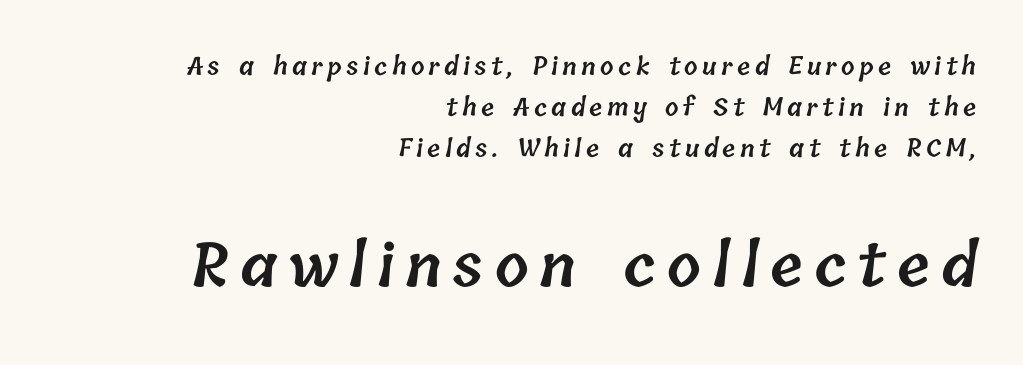
Q: Is the text bold? A: Semi-bold.
Q: Is the text underlined? A: No.
Q: How is the paragraph aligned? A: Right-aligned.
Q: Is the spacing between lines tight, normal or loose? A: Normal.
Q: Which block of text is set in a larger size, the first (top) or the second (bottom)? A: The second (bottom) one.
Q: Width (condensed, normal, or wide)? A: Normal.
Q: Stroke contrast? A: Low.
Q: x-height? A: Medium.
Q: Monospaced? A: No.
